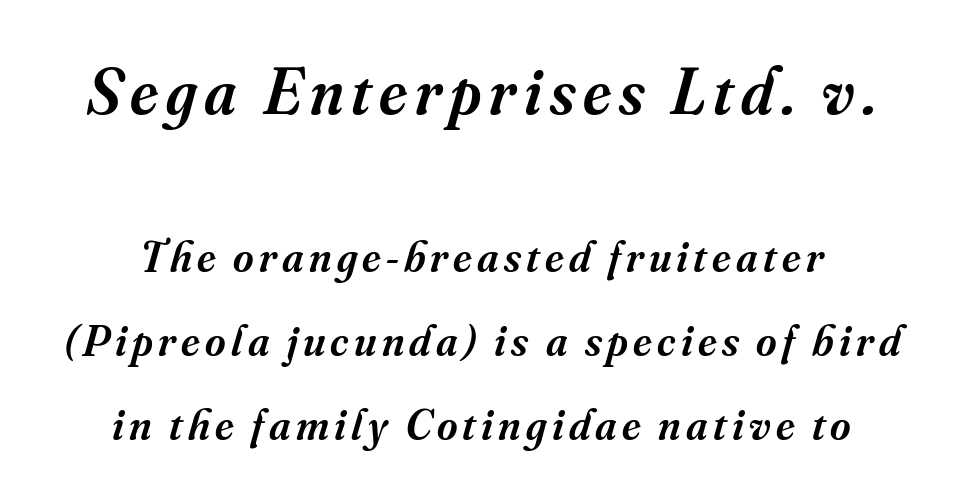
The image shows 66 px semibold serif type, italic (leaning right); set loose line spacing (1.91x), not underlined; the first (top) block is 1.5x larger; medium stroke contrast and a small x-height.
